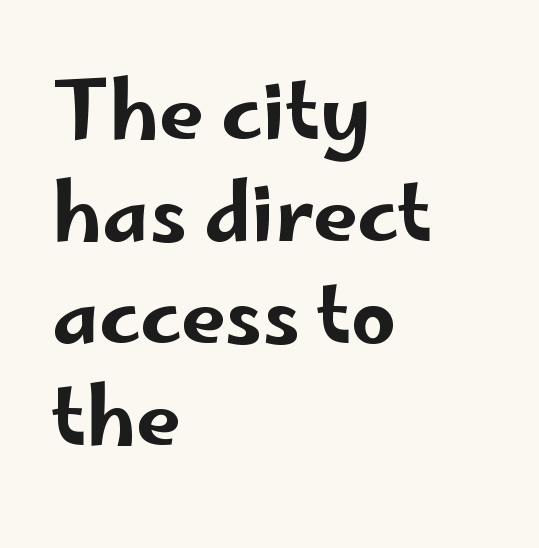
Q: Is the text italic (slanted)? A: No, it is upright.
Q: Is the typeface a serif or a sans-serif typeface? A: Sans-serif.
Q: Is the text underlined? A: No.
Q: How is the paragraph aligned? A: Left-aligned.
Q: Is the spacing between letters normal or unusually wide? A: Normal.
Q: Is the spacing between lines tight, normal or loose? A: Normal.
Q: Width (condensed, normal, or wide)? A: Wide.
Q: Stroke contrast? A: Low.
Q: x-height? A: Small.
Q: Monospaced? A: No.
